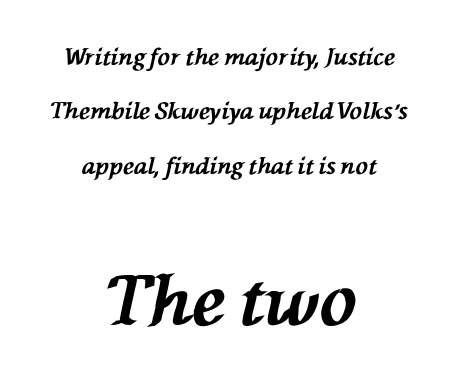
{"italic": "yes", "lean": "left", "slant_degrees": 76, "bold": "yes", "weight": "bold", "width": "normal", "stroke_contrast": "medium", "x_height": "medium", "monospaced": "no", "underline": "no", "align": "center", "line_spacing": "loose", "line_spacing_ratio": 2.36, "letter_spacing": "normal", "letter_spacing_em": 0.0, "larger_block": "second", "size_ratio": 3.0, "glyph_px": 69}
